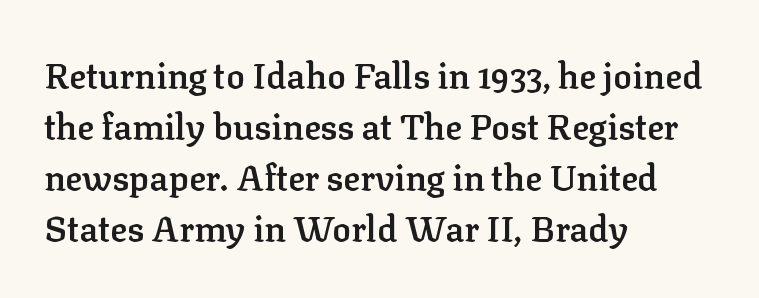
{"serif": "yes", "italic": "no", "bold": "semi", "weight": "semibold", "width": "normal", "stroke_contrast": "low", "x_height": "medium", "monospaced": "no", "underline": "no", "align": "left", "line_spacing": "normal", "line_spacing_ratio": 1.46, "letter_spacing": "normal", "letter_spacing_em": 0.0, "glyph_px": 35}
